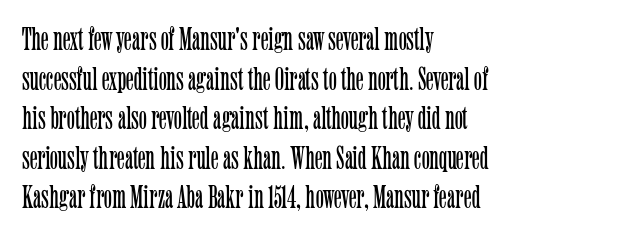
Q: Is the text bold? A: No.
Q: Is the text italic (slanted)? A: No, it is upright.
Q: Is the typeface a serif or a sans-serif typeface? A: Serif.
Q: Is the text underlined? A: No.
Q: How is the paragraph aligned? A: Left-aligned.
Q: Is the spacing between letters normal or unusually wide? A: Normal.
Q: Width (condensed, normal, or wide)? A: Condensed.
Q: Stroke contrast? A: Low.
Q: x-height? A: Medium.
Q: Monospaced? A: No.
